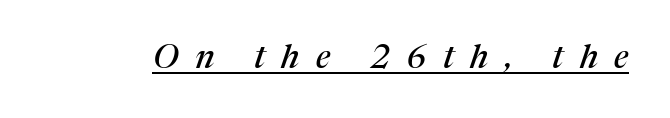
Quick note: underline on. Check where the strokes stop: tiny serifs finish them off. Looking at the ascenders, they clearly lean. The passage shown is typed in a proportional face where columns would drift.
